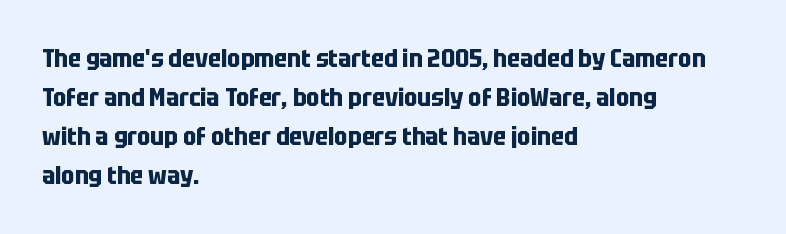
Vertical strokes here are truly vertical. In terms of letterspacing, this is plain default setting. This block has exactly the height ordinary leading produces. Pretty heavy lettering here — definitely bold.
